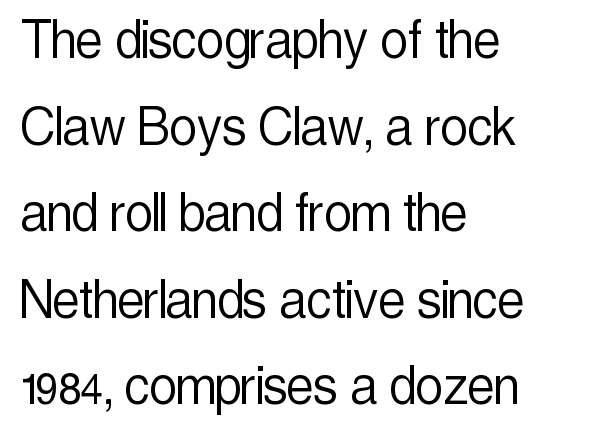
The type family on display is of the sans-serif kind. Is the letter spacing exaggerated? No — it looks like the ordinary default. Is the block centered? No — it sits flush against the left margin. Rows of type keep a routine distance in the vertical direction. This is roman type, the default non-slanted kind.
